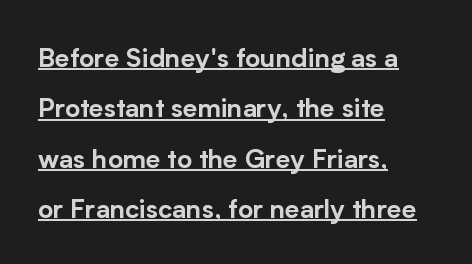
Q: Is the text italic (slanted)? A: No, it is upright.
Q: Is the text underlined? A: Yes.
Q: How is the paragraph aligned? A: Left-aligned.
Q: Is the spacing between letters normal or unusually wide? A: Normal.
Q: Is the spacing between lines tight, normal or loose? A: Loose.
